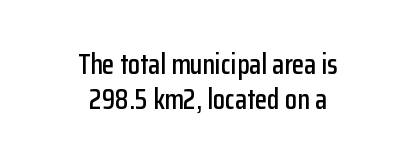
{"serif": "no", "italic": "no", "width": "condensed", "stroke_contrast": "low", "x_height": "medium", "monospaced": "no", "underline": "no", "align": "center", "line_spacing": "normal", "line_spacing_ratio": 1.26, "letter_spacing": "normal", "letter_spacing_em": 0.0, "glyph_px": 28}
